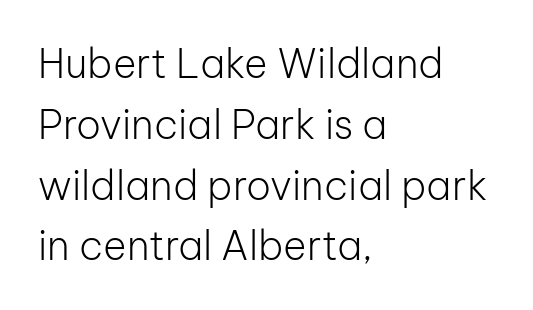
Q: Is the text bold? A: No.
Q: Is the text italic (slanted)? A: No, it is upright.
Q: Is the typeface a serif or a sans-serif typeface? A: Sans-serif.
Q: Is the text underlined? A: No.
Q: How is the paragraph aligned? A: Left-aligned.
Q: Is the spacing between letters normal or unusually wide? A: Normal.
Q: Is the spacing between lines tight, normal or loose? A: Normal.
Q: Width (condensed, normal, or wide)? A: Normal.
Q: Stroke contrast? A: Low.
Q: x-height? A: Medium.
Q: Monospaced? A: No.
